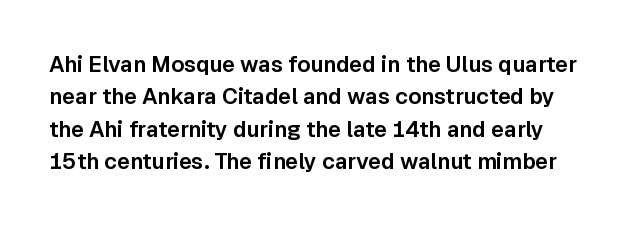
What's the leading like? Ordinary, nothing unusual. A clean baseline with only descenders dipping below it. The letters stand straight up with perfectly vertical stems. You could call the tracking neutral — neither tight nor loose.
